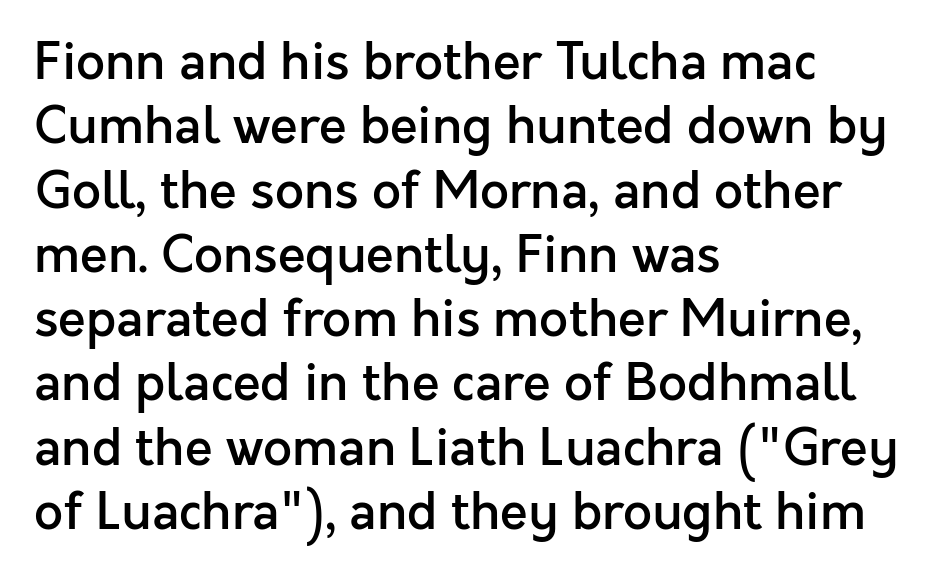
{"serif": "no", "italic": "no", "bold": "semi", "weight": "semibold", "width": "normal", "x_height": "medium", "monospaced": "no", "underline": "no", "align": "left", "line_spacing": "normal", "line_spacing_ratio": 1.26, "letter_spacing": "normal", "letter_spacing_em": 0.0, "glyph_px": 51}
